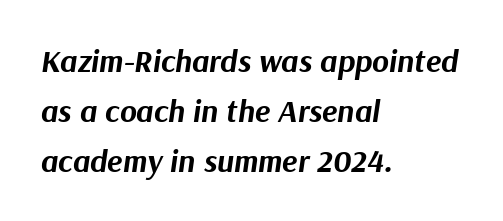
{"italic": "yes", "lean": "right", "slant_degrees": 9, "bold": "yes", "weight": "bold", "width": "normal", "stroke_contrast": "medium", "x_height": "medium", "monospaced": "no", "underline": "no", "align": "left", "line_spacing": "normal", "line_spacing_ratio": 1.56, "letter_spacing": "normal", "letter_spacing_em": 0.0, "glyph_px": 32}
